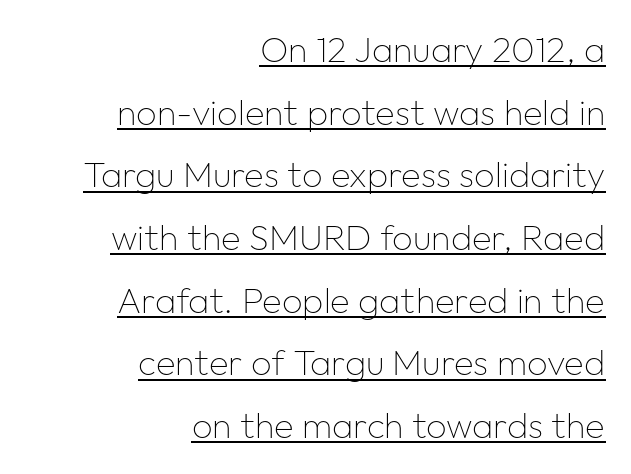
Q: Is the text bold? A: No.
Q: Is the text italic (slanted)? A: No, it is upright.
Q: Is the typeface a serif or a sans-serif typeface? A: Sans-serif.
Q: Is the text underlined? A: Yes.
Q: How is the paragraph aligned? A: Right-aligned.
Q: Is the spacing between letters normal or unusually wide? A: Normal.
Q: Width (condensed, normal, or wide)? A: Normal.
Q: Stroke contrast? A: Low.
Q: x-height? A: Medium.
Q: Monospaced? A: No.
